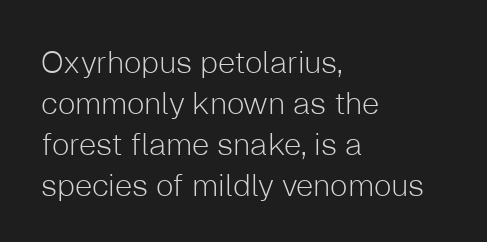
Rows of type keep a routine distance in the vertical direction. The type sits square on the baseline with zero lean. Stroke thickness stays within the range of a standard reading face or lighter. These lines are set flush left with a ragged right edge. Between one letter and the next there's only the usual sliver of space.
